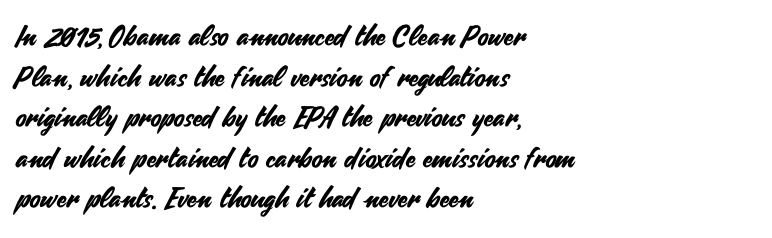
{"serif": "no", "width": "normal", "stroke_contrast": "medium", "x_height": "small", "monospaced": "no", "underline": "no", "align": "left", "line_spacing": "normal", "line_spacing_ratio": 1.45, "letter_spacing": "normal", "letter_spacing_em": 0.0, "glyph_px": 28}
